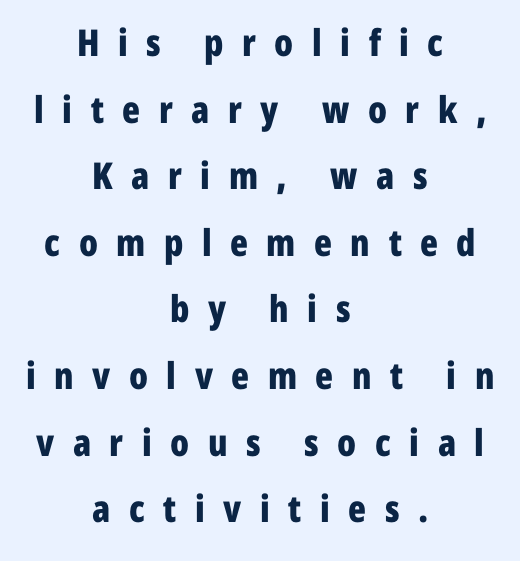
Q: Is the text bold? A: Yes.
Q: Is the text italic (slanted)? A: No, it is upright.
Q: Is the typeface a serif or a sans-serif typeface? A: Sans-serif.
Q: Is the text underlined? A: No.
Q: How is the paragraph aligned? A: Centered.
Q: Is the spacing between letters normal or unusually wide? A: Unusually wide.
Q: Width (condensed, normal, or wide)? A: Condensed.
Q: Stroke contrast? A: Low.
Q: x-height? A: Medium.
Q: Monospaced? A: No.
